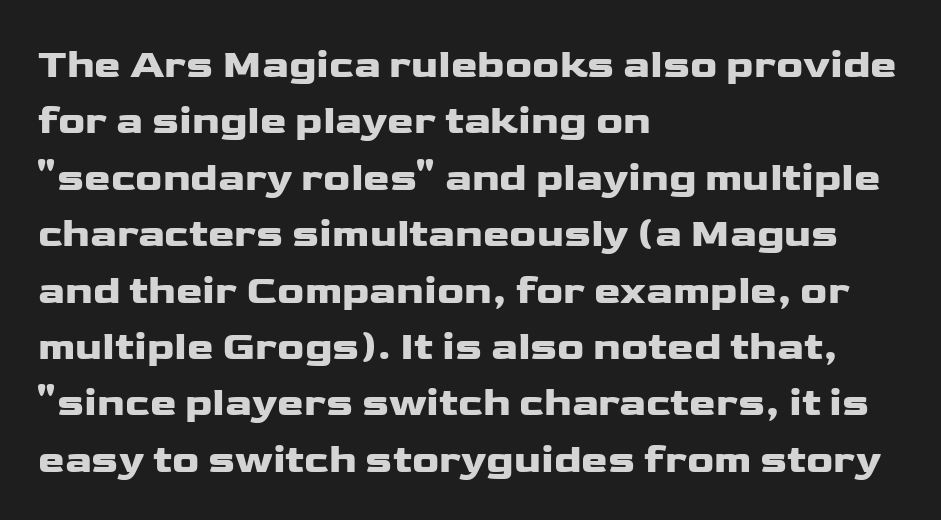
Default kerning and tracking; the words read as compact shapes. These lines sit exactly where default settings would place them. The passage is arranged the way most books set body copy — flush left. Looks like regular typesetting: each glyph gets only the width it needs. Rendered with straight, roman letterforms.
